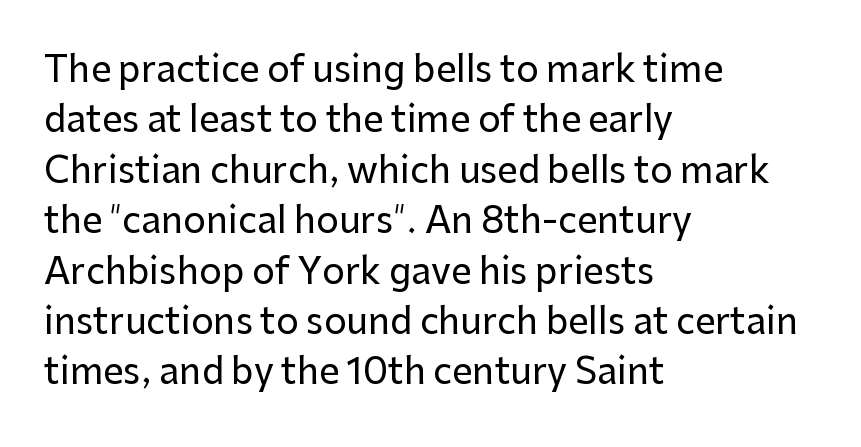
The image shows 36 px sans-serif type, upright; set left-aligned, normal line spacing (1.4x), normal letter spacing, not underlined; low stroke contrast and a medium x-height.
